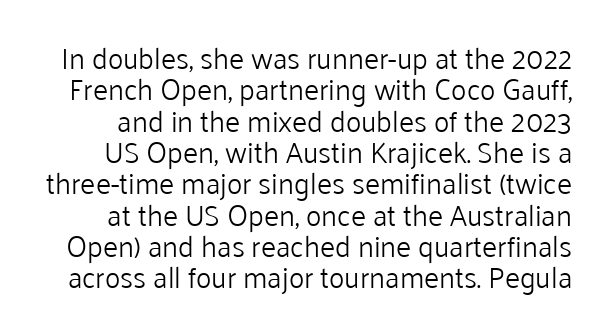
{"serif": "no", "italic": "no", "bold": "no", "weight": "light", "width": "normal", "stroke_contrast": "low", "x_height": "medium", "monospaced": "no", "underline": "no", "line_spacing": "tight", "line_spacing_ratio": 1.08, "letter_spacing": "normal", "letter_spacing_em": 0.0, "glyph_px": 29}
